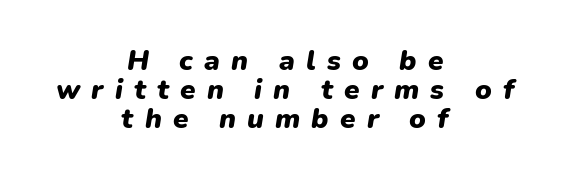
Very little white space separates one row of letters from the next. The text carries the slant typical of an italic or oblique font. These lines stack symmetrically, like a column narrowing and widening about its center. Underline: absent.
